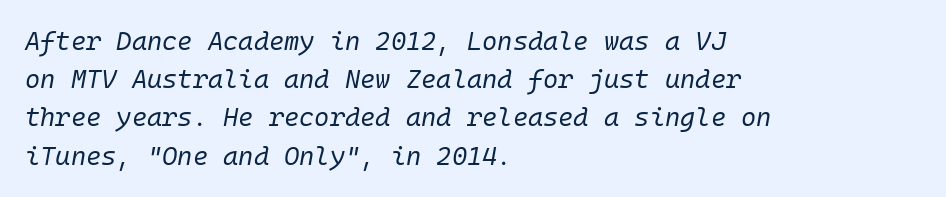
{"italic": "yes", "lean": "right", "slant_degrees": 10, "bold": "no", "underline": "no", "align": "left", "line_spacing": "normal", "line_spacing_ratio": 1.47, "letter_spacing": "normal", "letter_spacing_em": 0.0, "glyph_px": 26}
